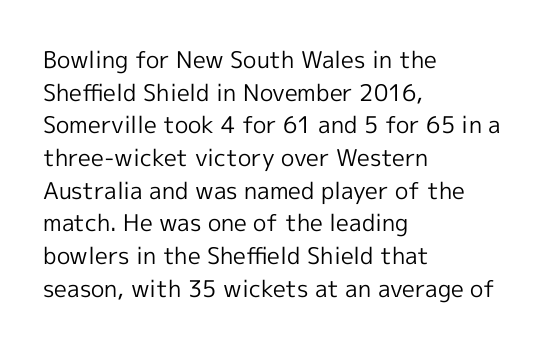
The image shows 23 px text type, upright; set left-aligned, normal line spacing (1.42x), normal letter spacing, not underlined.
